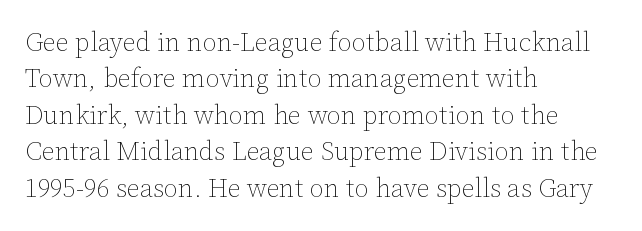
Short and long lines alike share a common starting point at left. The typeface has the unassuming heft of standard copy or less. Is the letter spacing exaggerated? No — it looks like the ordinary default. Has an underline been added? It has not. Posture: vertical.
